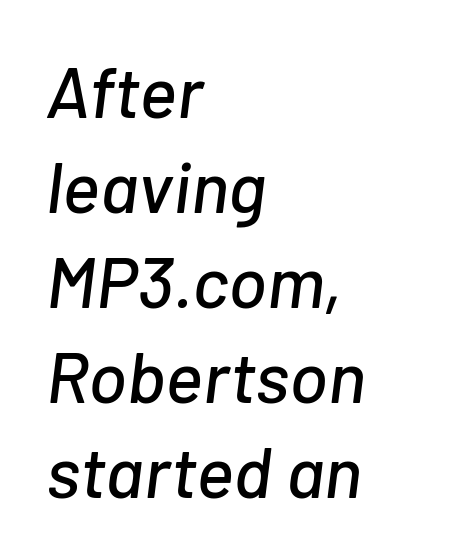
{"italic": "yes", "lean": "right", "slant_degrees": 7, "width": "normal", "stroke_contrast": "low", "x_height": "medium", "monospaced": "no", "underline": "no", "align": "left", "line_spacing": "normal", "line_spacing_ratio": 1.32, "letter_spacing": "normal", "letter_spacing_em": 0.0, "glyph_px": 72}
